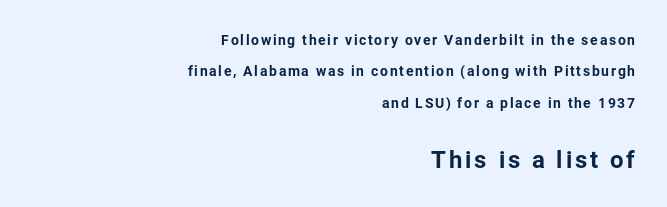
Honestly, the rows look like they've been pulled way apart. Small over large — that's the arrangement of the two blocks here. Vertical strokes here are truly vertical. Reading down the block, your eye finds every line finishing at a fixed right position. Check the space under the baseline: it is left empty.
